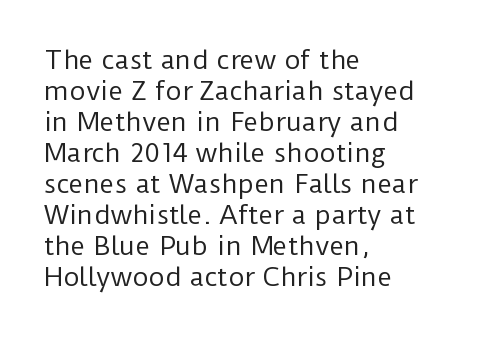
{"italic": "no", "bold": "no", "underline": "no", "align": "left", "line_spacing_ratio": 1.24, "letter_spacing": "normal", "letter_spacing_em": 0.0, "glyph_px": 25}
